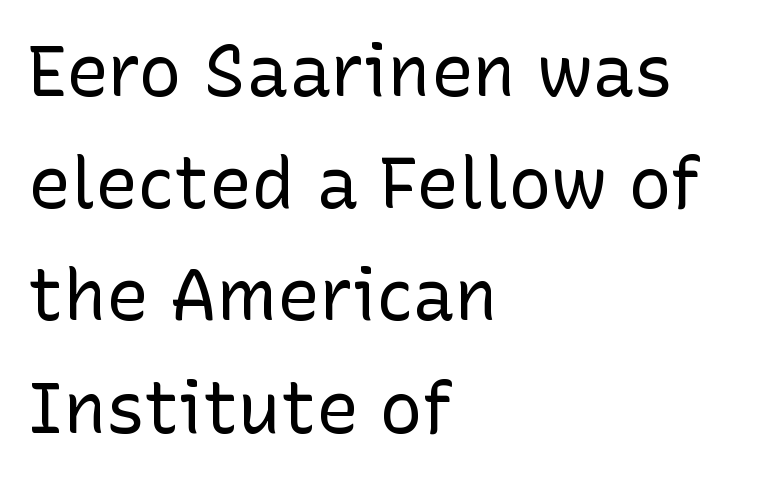
{"serif": "no", "italic": "no", "bold": "no", "weight": "regular", "width": "normal", "stroke_contrast": "low", "x_height": "medium", "monospaced": "no", "underline": "no", "align": "left", "line_spacing": "normal", "line_spacing_ratio": 1.58, "letter_spacing": "normal", "letter_spacing_em": 0.0, "glyph_px": 71}
